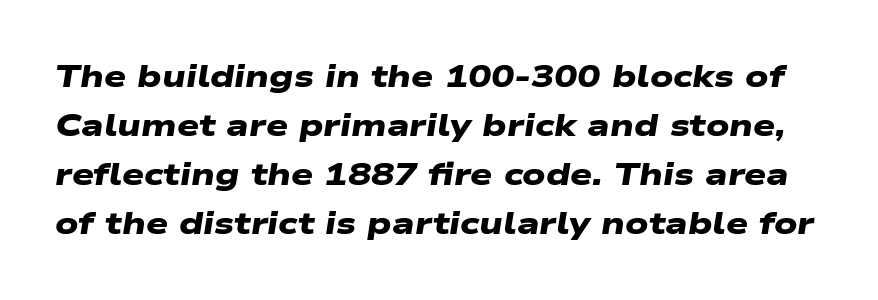
Lines of text with bare space underneath. Typographically, this falls in the sans-serif category. Successive baselines arrive at the customary interval. Each letter keeps its own natural width here, so spacing adapts to shape. What stands out about the letter spacing? Nothing — it is the standard amount.
